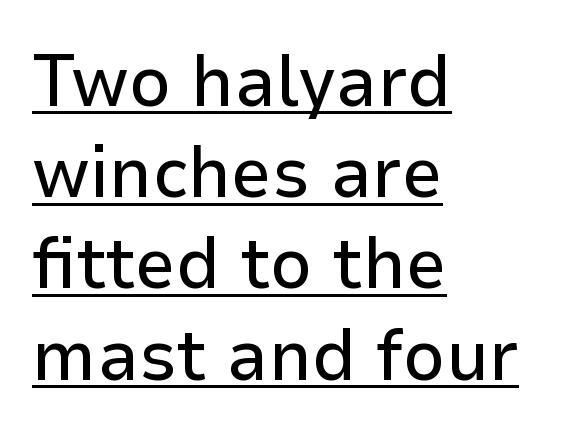
Q: Is the text italic (slanted)? A: No, it is upright.
Q: Is the typeface a serif or a sans-serif typeface? A: Sans-serif.
Q: Is the text underlined? A: Yes.
Q: How is the paragraph aligned? A: Left-aligned.
Q: Is the spacing between letters normal or unusually wide? A: Normal.
Q: Is the spacing between lines tight, normal or loose? A: Normal.
Q: Width (condensed, normal, or wide)? A: Normal.
Q: Stroke contrast? A: Low.
Q: x-height? A: Medium.
Q: Monospaced? A: No.
